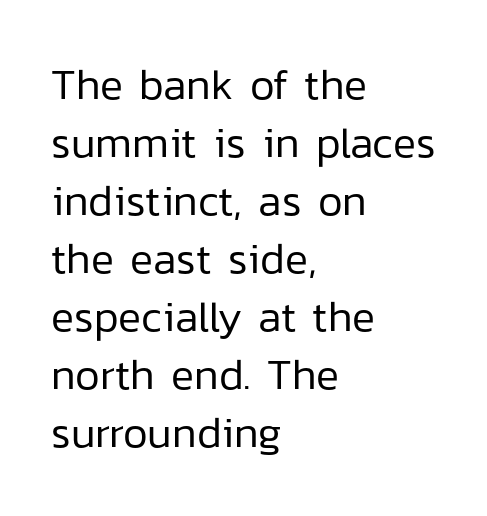
Q: Is the text bold? A: No.
Q: Is the text italic (slanted)? A: No, it is upright.
Q: Is the typeface a serif or a sans-serif typeface? A: Sans-serif.
Q: Is the text underlined? A: No.
Q: How is the paragraph aligned? A: Left-aligned.
Q: Is the spacing between letters normal or unusually wide? A: Normal.
Q: Is the spacing between lines tight, normal or loose? A: Normal.
Q: Width (condensed, normal, or wide)? A: Normal.
Q: Stroke contrast? A: Low.
Q: x-height? A: Medium.
Q: Monospaced? A: No.
